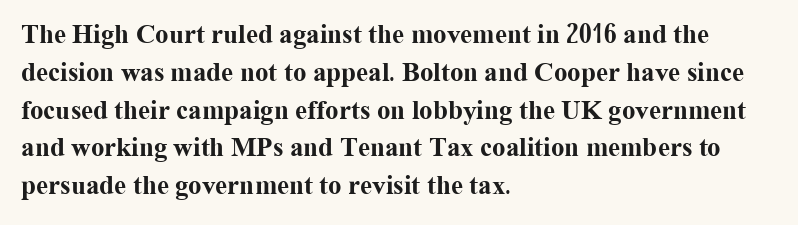
Line spacing here is normal. The baseline area is clear. This sample uses an upright cut, with every glyph sitting square on the baseline. These lines keep a tight, regular rhythm from letter to letter. Line beginnings align vertically; line endings do not.
